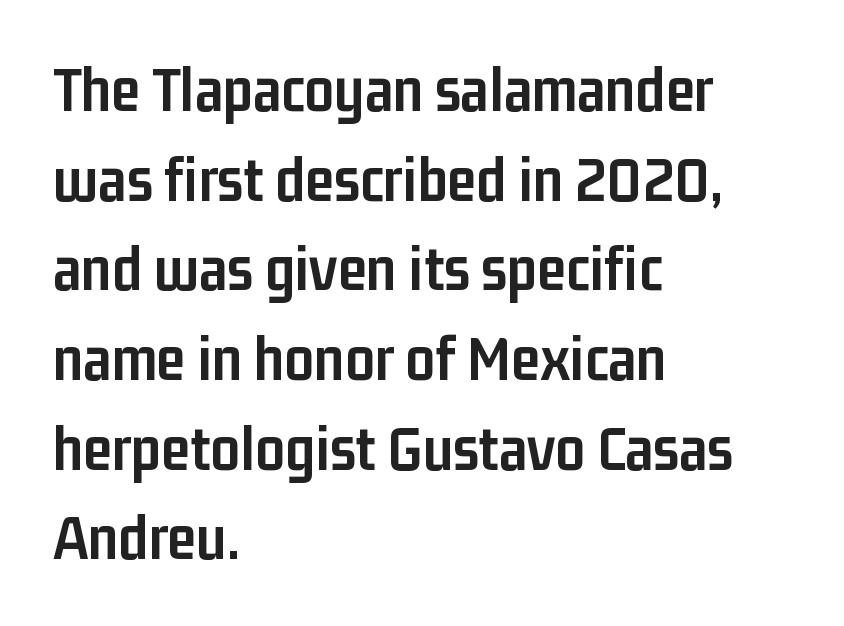
Q: Is the text bold? A: Yes.
Q: Is the text italic (slanted)? A: No, it is upright.
Q: Is the typeface a serif or a sans-serif typeface? A: Sans-serif.
Q: Is the text underlined? A: No.
Q: How is the paragraph aligned? A: Left-aligned.
Q: Is the spacing between letters normal or unusually wide? A: Normal.
Q: Is the spacing between lines tight, normal or loose? A: Normal.
Q: Width (condensed, normal, or wide)? A: Condensed.
Q: Stroke contrast? A: Low.
Q: x-height? A: Medium.
Q: Monospaced? A: No.
